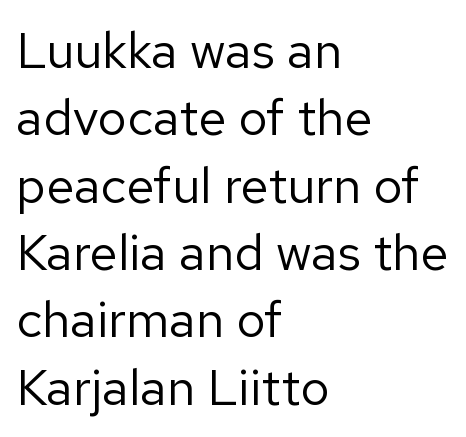
{"serif": "no", "italic": "no", "bold": "no", "weight": "regular", "width": "normal", "stroke_contrast": "low", "x_height": "medium", "monospaced": "no", "underline": "no", "align": "left", "line_spacing": "normal", "line_spacing_ratio": 1.32, "letter_spacing": "normal", "letter_spacing_em": 0.0, "glyph_px": 51}
